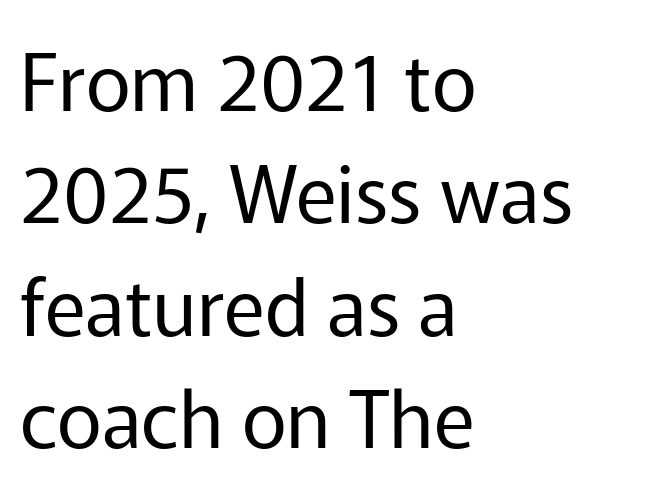
{"serif": "no", "italic": "no", "bold": "no", "weight": "regular", "width": "normal", "stroke_contrast": "low", "x_height": "medium", "monospaced": "no", "underline": "no", "align": "left", "line_spacing": "normal", "line_spacing_ratio": 1.44, "letter_spacing": "normal", "letter_spacing_em": 0.0, "glyph_px": 78}
